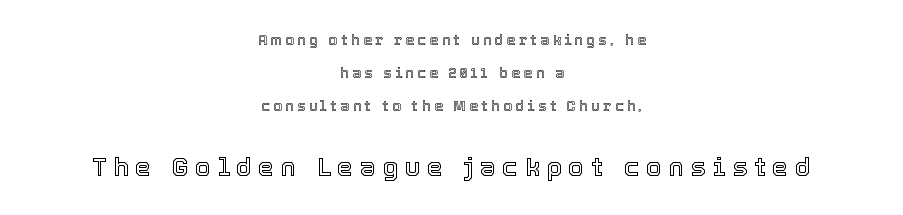
{"italic": "no", "underline": "no", "align": "center", "line_spacing": "loose", "line_spacing_ratio": 2.37, "letter_spacing": "wide", "letter_spacing_em": 0.25, "larger_block": "second", "size_ratio": 1.86, "glyph_px": 26}
